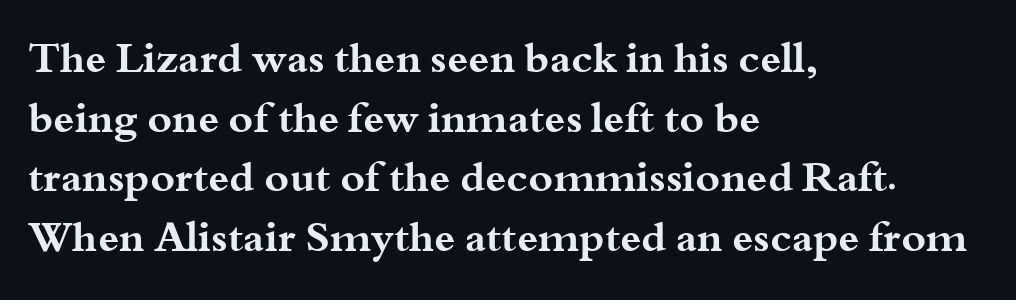
Tall strokes in this sample are plumb rather than angled. The passage shown is typed in a proportional face where columns would drift. Typographic density is high because the face is bold. Horizontal bands of white between lines are of average thickness. Clear beneath every line of the passage.
